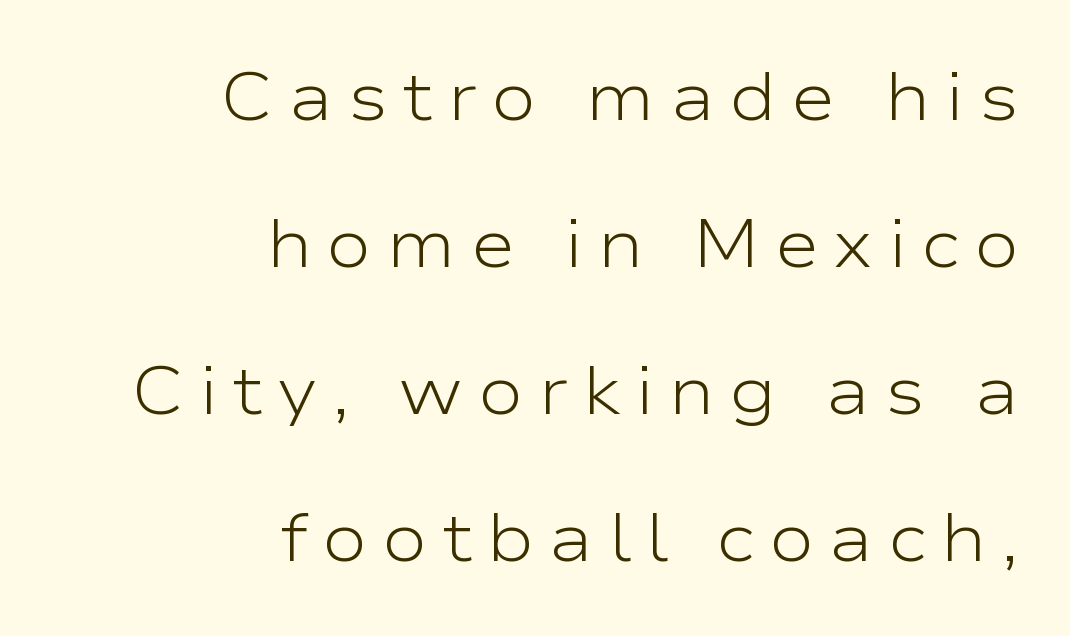
The image shows 68 px light, wide sans-serif type, upright; set right-aligned, loose line spacing (2.16x), unusually wide letter spacing (+0.21 em), not underlined; low stroke contrast and a medium x-height.
